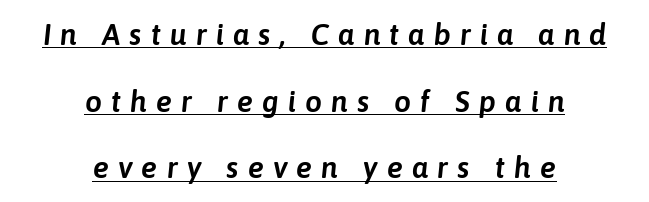
{"italic": "yes", "lean": "right", "slant_degrees": 6, "width": "normal", "stroke_contrast": "low", "x_height": "medium", "monospaced": "no", "underline": "yes", "align": "center", "line_spacing": "loose", "line_spacing_ratio": 2.22, "letter_spacing": "wide", "letter_spacing_em": 0.3, "glyph_px": 30}
